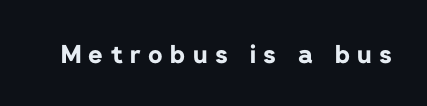
Q: Is the text bold? A: Yes.
Q: Is the text italic (slanted)? A: No, it is upright.
Q: Is the text underlined? A: No.
Q: Is the spacing between letters normal or unusually wide? A: Unusually wide.
